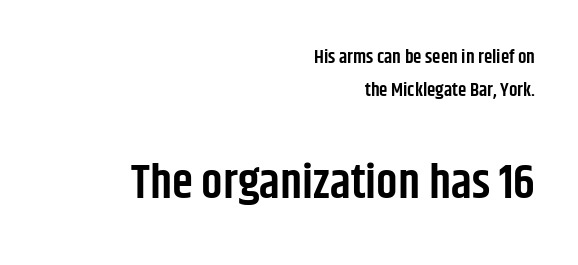
The image shows 48 px semibold, condensed sans-serif type, upright; set right-aligned, line spacing 1.73x, normal letter spacing, not underlined; the second (bottom) block is 2.53x larger; low stroke contrast and a large x-height.
